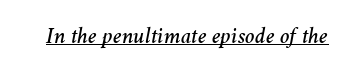
The image shows 23 px text type, italic (leaning right); set normal letter spacing, underlined.
